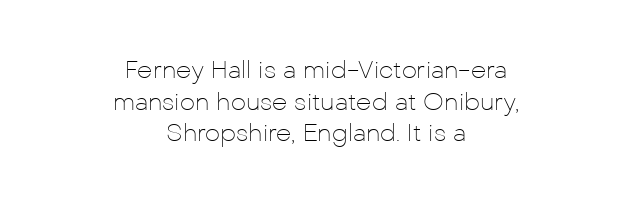
{"italic": "no", "bold": "no", "underline": "no", "align": "center", "line_spacing": "normal", "line_spacing_ratio": 1.32, "letter_spacing": "normal", "letter_spacing_em": 0.0, "glyph_px": 24}
